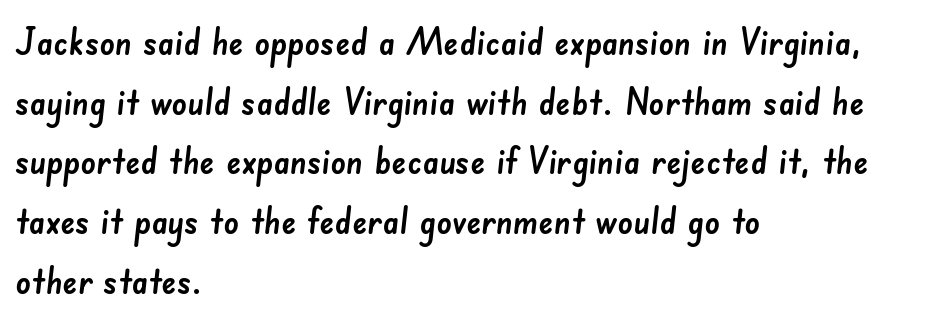
{"serif": "no", "width": "normal", "stroke_contrast": "low", "x_height": "small", "monospaced": "no", "underline": "no", "align": "left", "line_spacing": "normal", "line_spacing_ratio": 1.57, "letter_spacing": "normal", "letter_spacing_em": 0.0, "glyph_px": 38}
